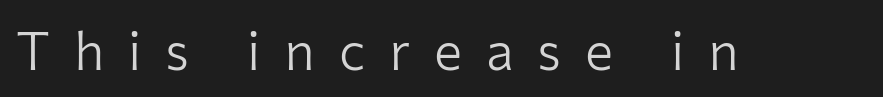
Q: Is the text bold? A: No.
Q: Is the text italic (slanted)? A: No, it is upright.
Q: Is the typeface a serif or a sans-serif typeface? A: Sans-serif.
Q: Is the text underlined? A: No.
Q: Is the spacing between letters normal or unusually wide? A: Unusually wide.
Q: Width (condensed, normal, or wide)? A: Normal.
Q: Stroke contrast? A: Low.
Q: x-height? A: Medium.
Q: Monospaced? A: No.
